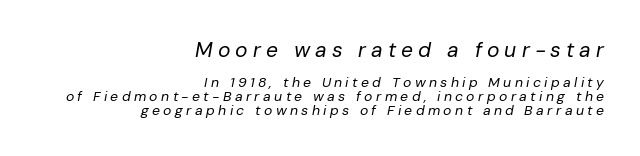
Underlining? Definitely not there. The typography opts for an oblique posture over an upright one. Interline gaps are noticeably narrow in this sample. If you drew a ruler down the right edge, every line would touch it.
